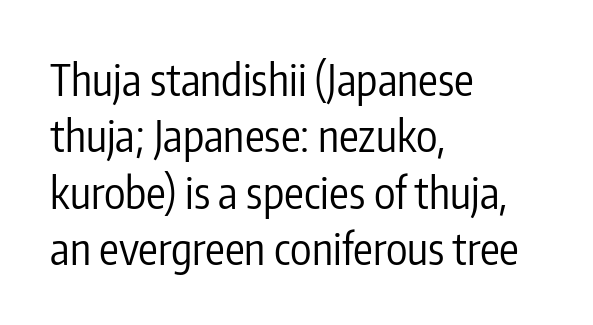
The image shows 44 px regular-weight, condensed sans-serif type, upright; set left-aligned, normal line spacing (1.28x), normal letter spacing, not underlined; low stroke contrast and a medium x-height.
